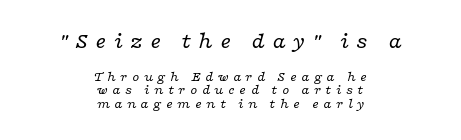
{"italic": "yes", "lean": "right", "slant_degrees": 16, "bold": "no", "underline": "no", "align": "center", "line_spacing": "tight", "line_spacing_ratio": 0.97, "letter_spacing": "wide", "letter_spacing_em": 0.3, "larger_block": "first", "size_ratio": 1.64, "glyph_px": 23}
